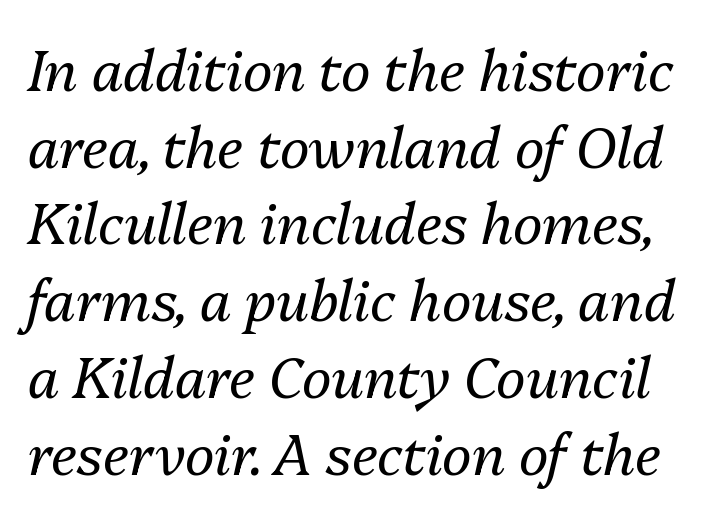
Only glyphs here, with clear space below each row. Proportional: the letters do not fall into vertical columns. Baseline-to-baseline distance is the conventional proportion of letter height. If you drew a line through each stem, it would be angled. The gaps between neighbouring characters are ordinary and unremarkable.
